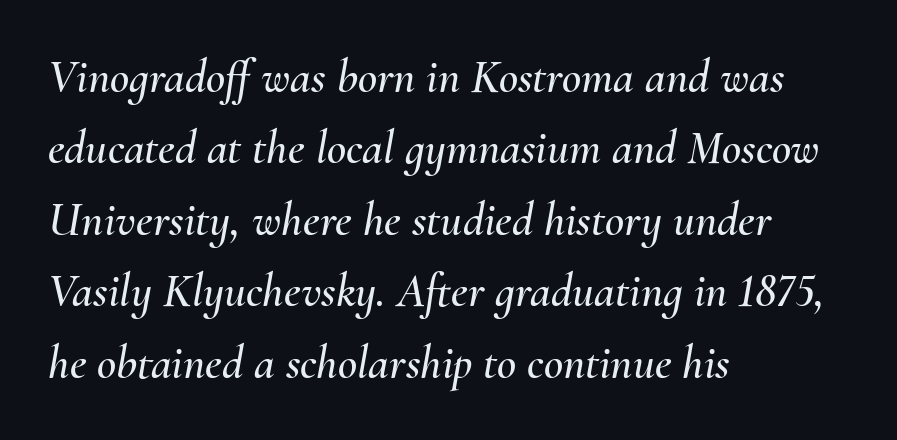
{"italic": "yes", "lean": "right", "slant_degrees": 10, "width": "normal", "stroke_contrast": "medium", "x_height": "small", "monospaced": "no", "underline": "no", "align": "left", "line_spacing": "normal", "line_spacing_ratio": 1.52, "letter_spacing": "normal", "letter_spacing_em": 0.0, "glyph_px": 47}
